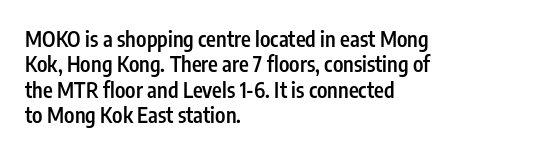
Characters follow at the spacing the type designer built in. Quick note: underline off. Line beginnings align vertically; line endings do not. Does the lettering tilt? It doesn't — this is upright. This is moderately heavy type, rendered in semibold.
